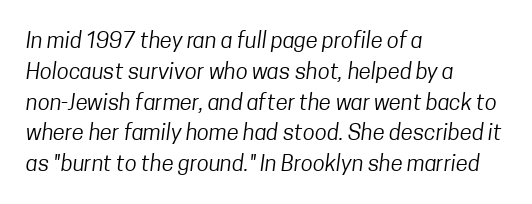
Glance below the letters and you will spot only blank space. Vertical spacing — default. Spacing between characters is what you'd get straight out of the box. Does the copy run flush right? No — it runs flush left. The typeface has the unassuming heft of standard copy or less.
